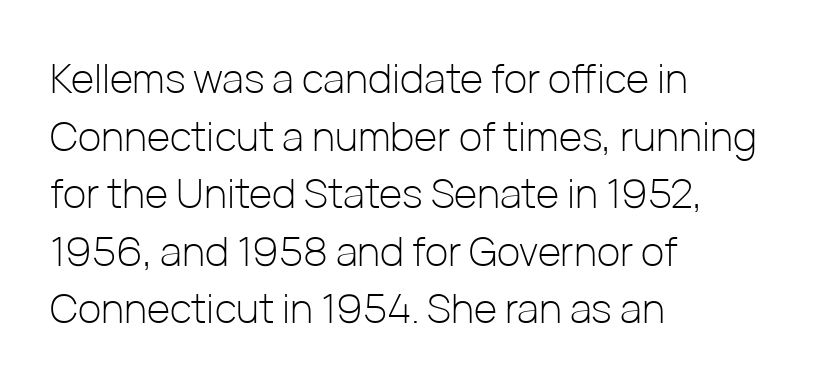
Q: Is the text bold? A: No.
Q: Is the text italic (slanted)? A: No, it is upright.
Q: Is the typeface a serif or a sans-serif typeface? A: Sans-serif.
Q: Is the text underlined? A: No.
Q: How is the paragraph aligned? A: Left-aligned.
Q: Is the spacing between letters normal or unusually wide? A: Normal.
Q: Is the spacing between lines tight, normal or loose? A: Normal.
Q: Width (condensed, normal, or wide)? A: Normal.
Q: Stroke contrast? A: Low.
Q: x-height? A: Medium.
Q: Monospaced? A: No.
